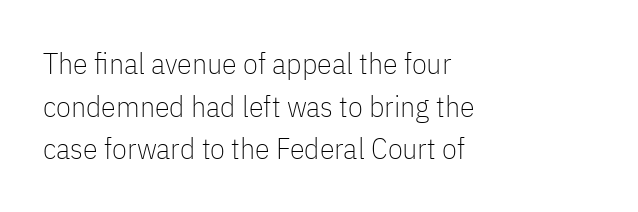
Tall strokes in this sample are plumb rather than angled. These lines are composed in type without serifs. Vertical stems look standard width or narrower in stroke. Spacing between characters is what you'd get straight out of the box.
